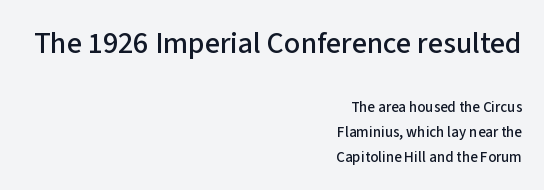
Q: Is the text italic (slanted)? A: No, it is upright.
Q: Is the typeface a serif or a sans-serif typeface? A: Sans-serif.
Q: Is the text underlined? A: No.
Q: How is the paragraph aligned? A: Right-aligned.
Q: Is the spacing between letters normal or unusually wide? A: Normal.
Q: Is the spacing between lines tight, normal or loose? A: Normal.
Q: Which block of text is set in a larger size, the first (top) or the second (bottom)? A: The first (top) one.
Q: Width (condensed, normal, or wide)? A: Normal.
Q: Stroke contrast? A: Low.
Q: x-height? A: Medium.
Q: Monospaced? A: No.
